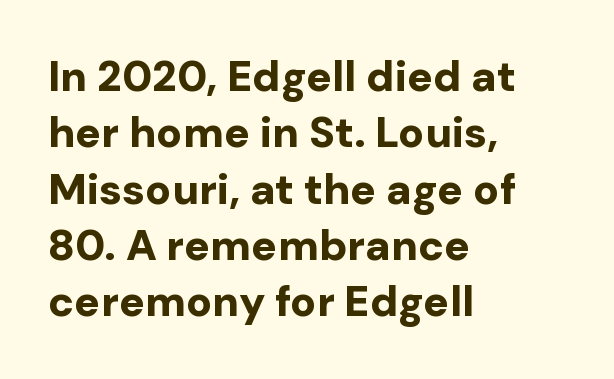
The font is running at its bold setting. A typesetter would label this face a sans. No italicization has been applied; the sample stays upright. Typeset ragged right — the left edge is the straight one. Spacing verdict: proportional, widths tailored to each character. Rule under the text: the space is simply empty.
